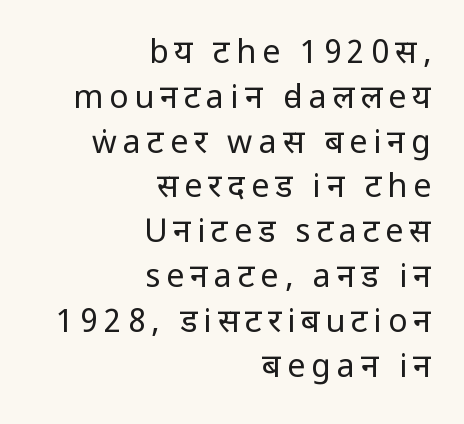
Q: Is the text bold? A: No.
Q: Is the text italic (slanted)? A: No, it is upright.
Q: Is the typeface a serif or a sans-serif typeface? A: Sans-serif.
Q: Is the text underlined? A: No.
Q: How is the paragraph aligned? A: Right-aligned.
Q: Is the spacing between lines tight, normal or loose? A: Normal.
Q: Width (condensed, normal, or wide)? A: Condensed.
Q: Stroke contrast? A: Low.
